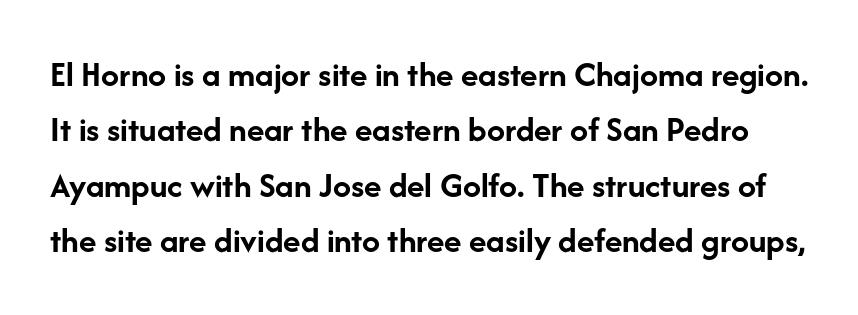
The image shows 36 px semibold sans-serif type, upright; set normal line spacing (1.54x), normal letter spacing, not underlined; low stroke contrast and a medium x-height.
